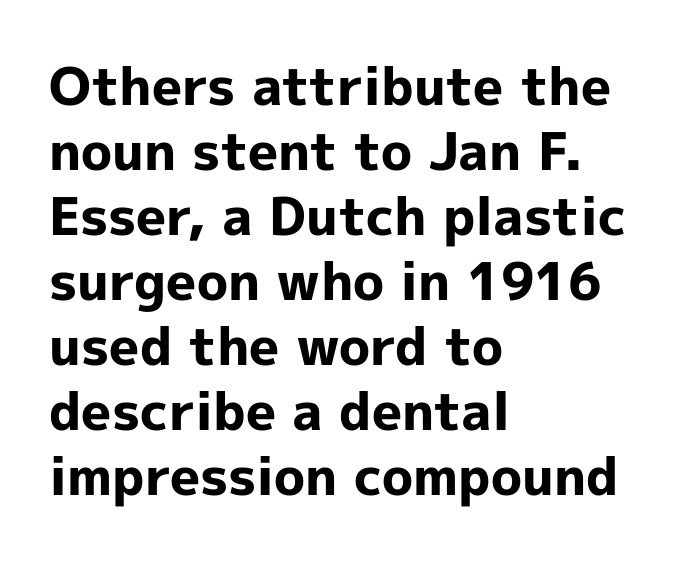
{"serif": "no", "italic": "no", "bold": "yes", "weight": "bold", "width": "normal", "x_height": "medium", "monospaced": "no", "underline": "no", "align": "left", "line_spacing": "normal", "line_spacing_ratio": 1.25, "letter_spacing": "normal", "letter_spacing_em": 0.0, "glyph_px": 52}
